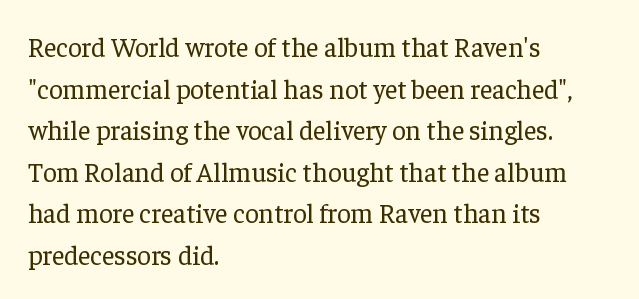
This sample uses an upright cut, with every glyph sitting square on the baseline. Lines of text with bare space underneath. The setting favours the left margin, as ordinary paragraphs usually do. Leading: standard. The typesetting does not lean heavy: it is not bold. You could call the tracking neutral — neither tight nor loose.
